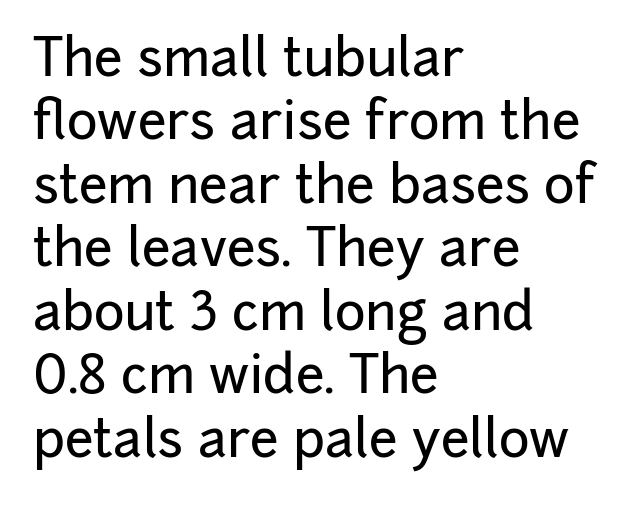
The image shows 52 px sans-serif type, upright; set left-aligned, line spacing 1.22x, normal letter spacing, not underlined; low stroke contrast and a medium x-height.
